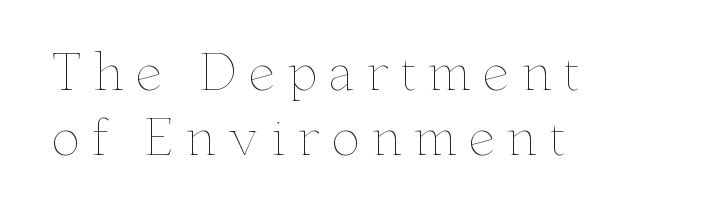
A classic flush-left, rag-right setting is used for this passage. Is this a fixed-width face? No — the glyphs have proportional, varying widths. How would I describe the line gaps? Plain and ordinary. Honestly, the letter spacing is so wide it's the main thing you notice.
